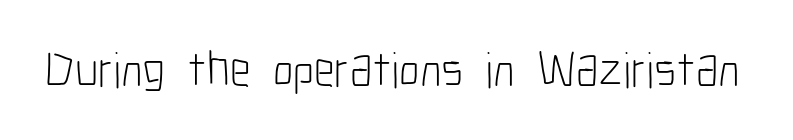
Q: Is the text bold? A: No.
Q: Is the text italic (slanted)? A: No, it is upright.
Q: Is the typeface a serif or a sans-serif typeface? A: Sans-serif.
Q: Is the text underlined? A: No.
Q: Is the spacing between letters normal or unusually wide? A: Normal.
Q: Width (condensed, normal, or wide)? A: Condensed.
Q: Stroke contrast? A: Low.
Q: x-height? A: Medium.
Q: Monospaced? A: No.
